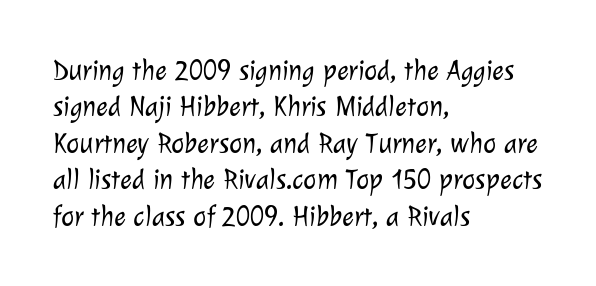
The image shows 28 px light sans-serif type; set left-aligned, normal line spacing (1.3x), normal letter spacing, not underlined; low stroke contrast and a medium x-height.
